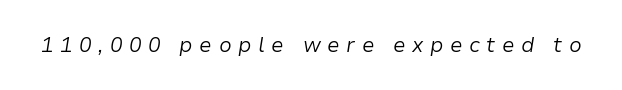
The image shows 21 px text type, italic (leaning right); set unusually wide letter spacing (+0.31 em), not underlined.
